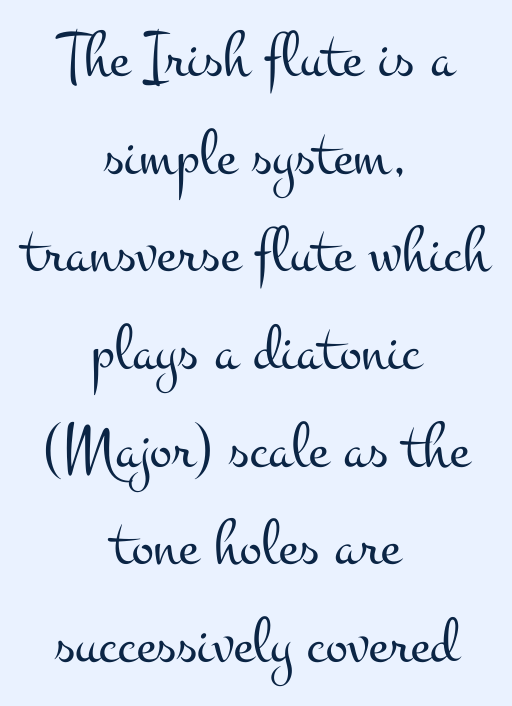
Q: Is the text bold? A: No.
Q: Is the text italic (slanted)? A: Yes.
Q: Is the typeface a serif or a sans-serif typeface? A: Serif.
Q: Is the text underlined? A: No.
Q: How is the paragraph aligned? A: Centered.
Q: Is the spacing between letters normal or unusually wide? A: Normal.
Q: Is the spacing between lines tight, normal or loose? A: Normal.
Q: Width (condensed, normal, or wide)? A: Wide.
Q: Stroke contrast? A: Medium.
Q: x-height? A: Small.
Q: Monospaced? A: No.
